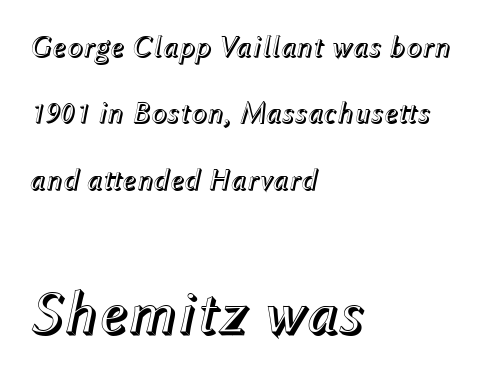
The image shows 61 px text type, italic (leaning right); set left-aligned, loose line spacing (2.21x), normal letter spacing, not underlined; the second (bottom) block is 2.03x larger; a medium x-height.
